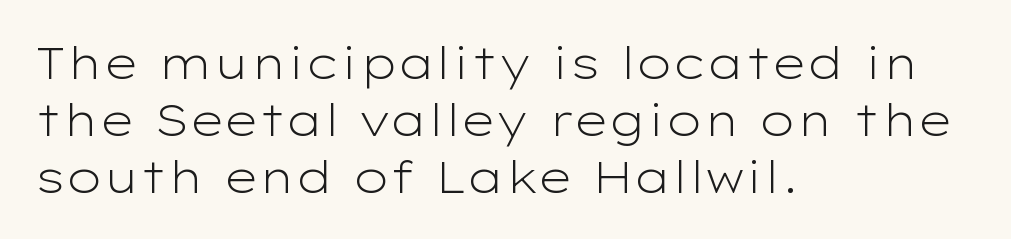
{"serif": "no", "italic": "no", "bold": "no", "weight": "light", "width": "wide", "stroke_contrast": "low", "x_height": "medium", "monospaced": "no", "underline": "no", "align": "left", "line_spacing": "normal", "line_spacing_ratio": 1.29, "letter_spacing": "normal", "letter_spacing_em": 0.0, "glyph_px": 44}
